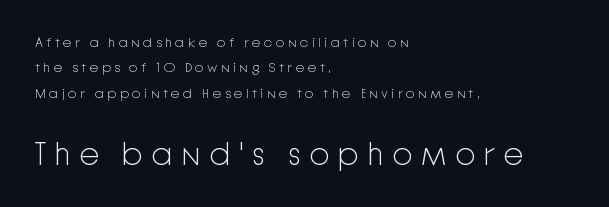
The image shows 33 px light sans-serif type, upright; set left-aligned, line spacing 1.82x, unusually wide letter spacing (+0.23 em), not underlined; the second (bottom) block is 2.36x larger; low stroke contrast and a medium x-height.
